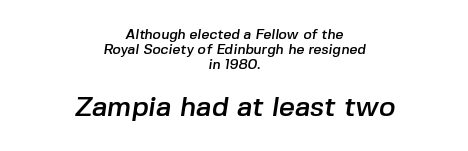
Quick note: underline off. The emphasis by scale lands on block number two, below. Leftover space on each line is divided equally before and after the words. A sans-serif font was chosen for this passage. Looks like regular typesetting: each glyph gets only the width it needs. In terms of letterspacing, this is plain default setting.
